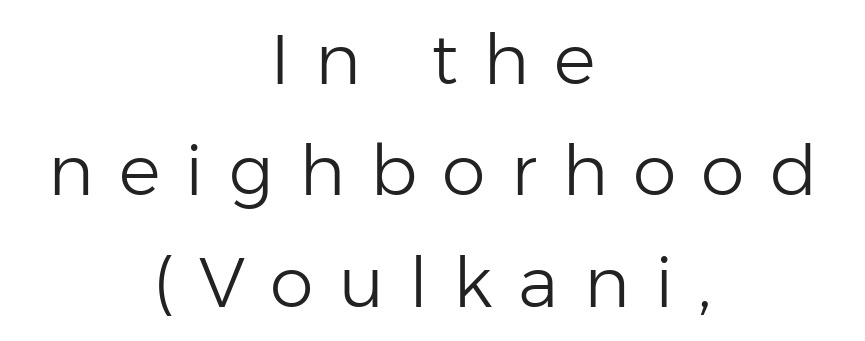
Q: Is the text bold? A: No.
Q: Is the text italic (slanted)? A: No, it is upright.
Q: Is the typeface a serif or a sans-serif typeface? A: Sans-serif.
Q: Is the text underlined? A: No.
Q: How is the paragraph aligned? A: Centered.
Q: Is the spacing between letters normal or unusually wide? A: Unusually wide.
Q: Is the spacing between lines tight, normal or loose? A: Normal.
Q: Width (condensed, normal, or wide)? A: Normal.
Q: Stroke contrast? A: Low.
Q: x-height? A: Medium.
Q: Monospaced? A: No.
